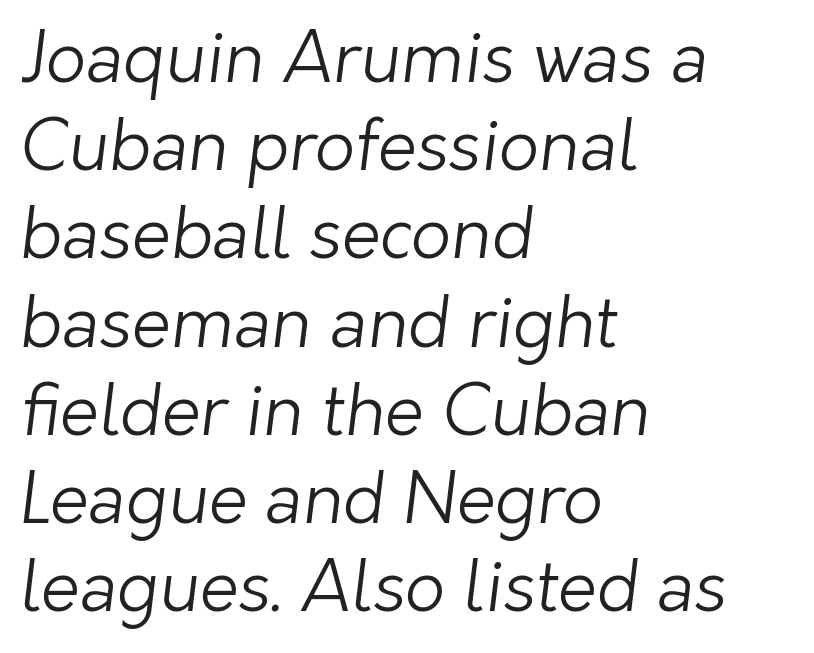
Typographically, this falls in the sans-serif category. The designer left line spacing at the default. Line beginnings align vertically; line endings do not. Proportional: the letters do not fall into vertical columns. Descender tails drop into unmarked territory.
